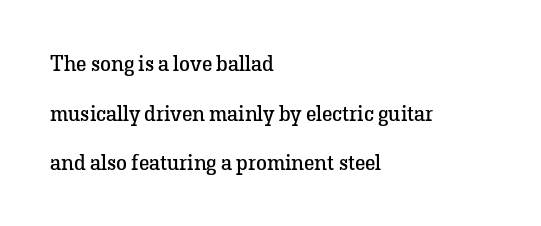
The specimen omits any rule beneath the text block's lines. Horizontally, the lines are justified to the leading edge only. In terms of letterspacing, this is plain default setting. Each new line begins a long way beneath the previous one. Heaviness? Minimal to ordinary, like unemphasized prose.
